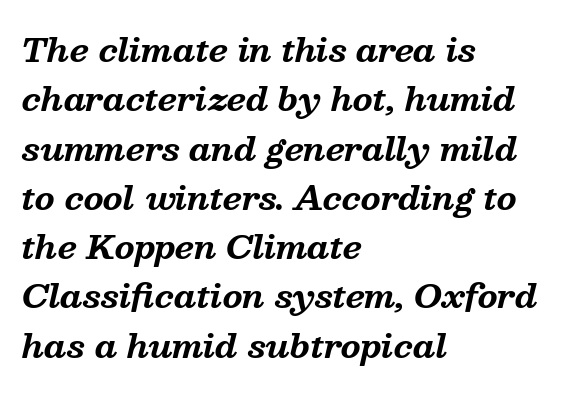
Descender tails drop into unmarked territory. Set as a true bold cut, around the 700 mark. Each new line begins a customary step beneath the previous one. The rag falls on the right side of this text block. The text was rendered using a seriffed face with decorative stroke endings. This sample uses plain, unmodified letter spacing.
